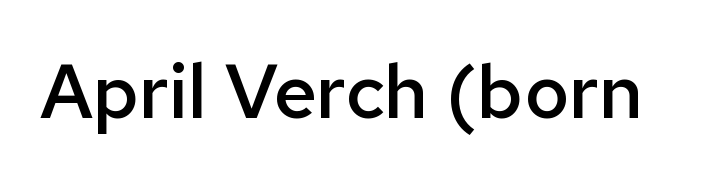
Spacing verdict: proportional, widths tailored to each character. A roman cut, with each character standing at attention. I'd describe the lettering as semibold — firm but not a full bold. In terms of letterspacing, this is plain default setting.
